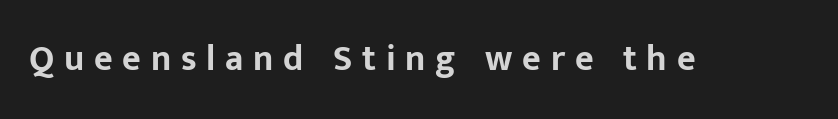
{"serif": "no", "italic": "no", "bold": "yes", "weight": "bold", "width": "normal", "stroke_contrast": "low", "x_height": "medium", "monospaced": "no", "underline": "no", "letter_spacing": "wide", "letter_spacing_em": 0.27, "glyph_px": 36}
